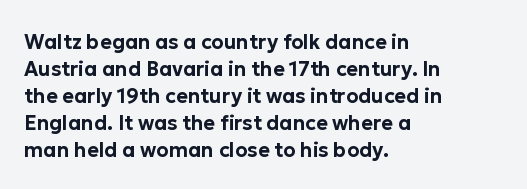
One-word summary of the alignment: left. The words here are not underlined. The passage shown stacks its lines at a standard gap. These lines were composed using upright roman letters.
